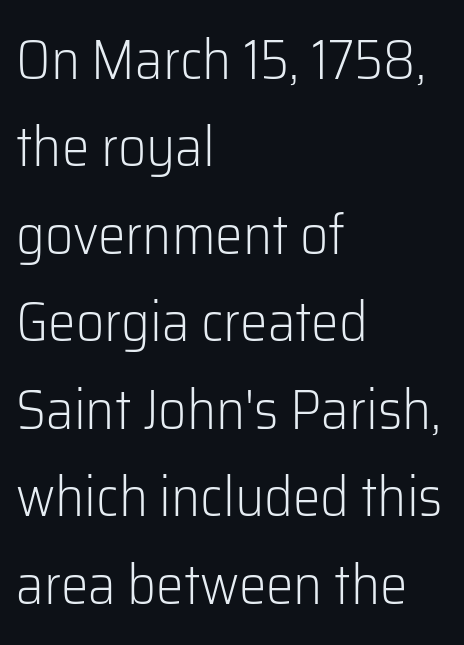
The image shows 55 px light sans-serif type, upright; set left-aligned, normal line spacing (1.59x), normal letter spacing, not underlined; low stroke contrast and a medium x-height.
